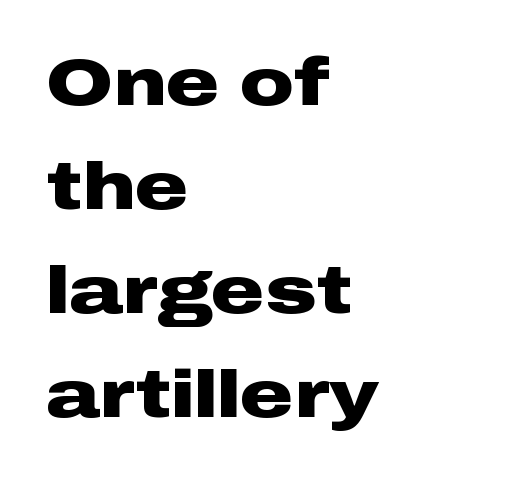
{"serif": "no", "italic": "no", "bold": "yes", "weight": "heavy", "width": "wide", "stroke_contrast": "low", "x_height": "medium", "monospaced": "no", "underline": "no", "align": "left", "line_spacing": "normal", "line_spacing_ratio": 1.55, "letter_spacing": "normal", "letter_spacing_em": 0.0, "glyph_px": 67}
